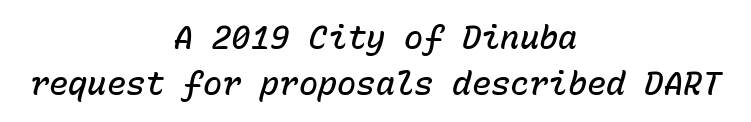
Q: Is the text bold? A: Semi-bold.
Q: Is the text italic (slanted)? A: Yes, it leans right by about 15 degrees.
Q: Is the text underlined? A: No.
Q: How is the paragraph aligned? A: Centered.
Q: Is the spacing between letters normal or unusually wide? A: Normal.
Q: Is the spacing between lines tight, normal or loose? A: Normal.
Q: Width (condensed, normal, or wide)? A: Normal.
Q: Stroke contrast? A: Low.
Q: x-height? A: Medium.
Q: Monospaced? A: Yes.
